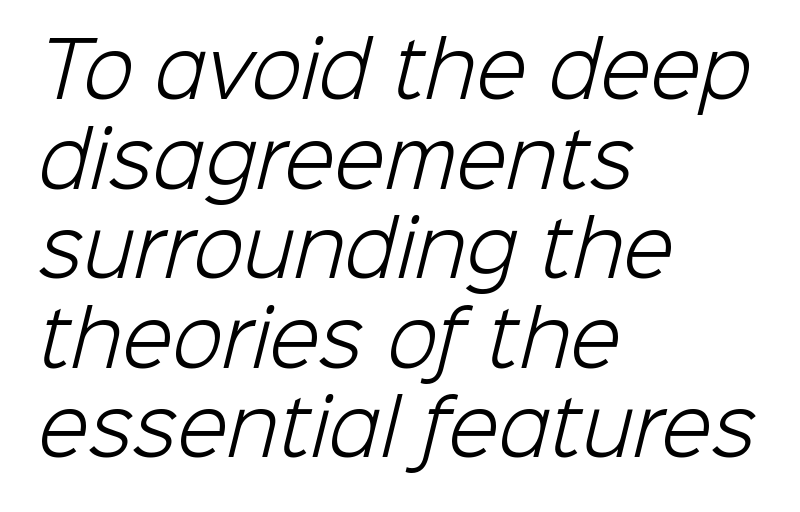
{"serif": "no", "bold": "no", "weight": "light", "width": "normal", "stroke_contrast": "low", "x_height": "medium", "monospaced": "no", "underline": "no", "align": "left", "line_spacing_ratio": 1.21, "letter_spacing": "normal", "letter_spacing_em": 0.0, "glyph_px": 74}
